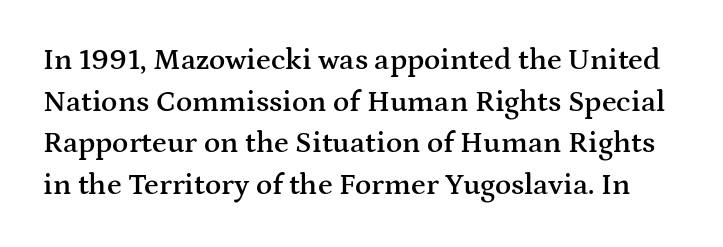
{"serif": "yes", "italic": "no", "bold": "semi", "weight": "semibold", "width": "wide", "stroke_contrast": "medium", "x_height": "medium", "monospaced": "no", "underline": "no", "line_spacing": "normal", "line_spacing_ratio": 1.39, "letter_spacing": "normal", "letter_spacing_em": 0.0, "glyph_px": 30}
